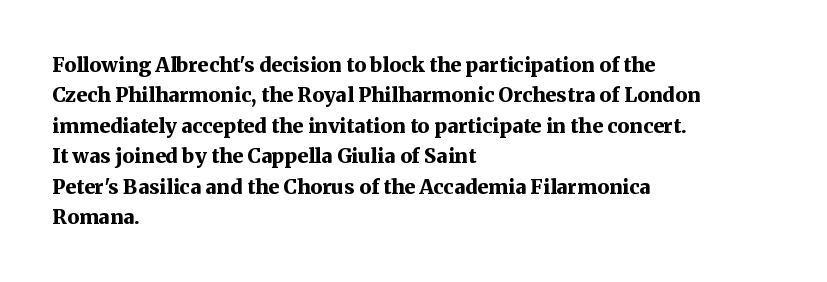
Heavy, bold letterforms. The rendering anchors every line to the left-hand side. The line-height multiplier appears to be the usual default. Style check: upright. There is no visible air inserted between adjacent glyphs. Descenders hang freely into open space.
